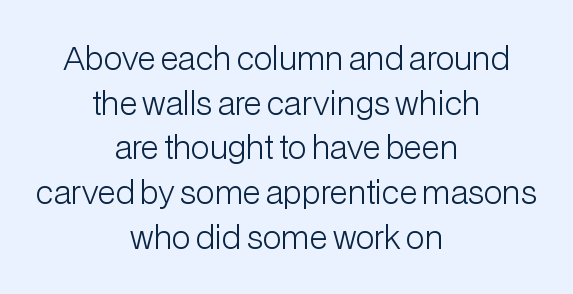
Compared with typical body copy, the letter spacing here is the same. Nobody drew a line under any word here. Every stem runs plumb, perpendicular to the baseline. The passage shown is not bold in any degree. This sample has the flowing, uneven cadence of proportional lettering. The paragraph shown floats in the horizontal middle.
